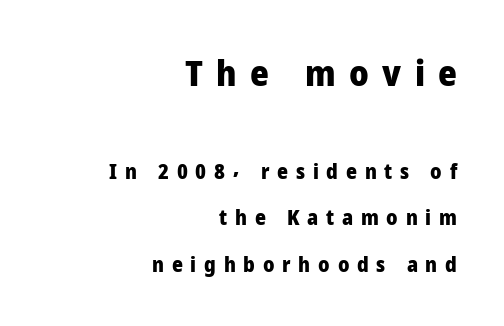
Q: Is the text bold? A: Yes.
Q: Is the text italic (slanted)? A: No, it is upright.
Q: Is the typeface a serif or a sans-serif typeface? A: Sans-serif.
Q: Is the text underlined? A: No.
Q: How is the paragraph aligned? A: Right-aligned.
Q: Is the spacing between letters normal or unusually wide? A: Unusually wide.
Q: Is the spacing between lines tight, normal or loose? A: Loose.
Q: Which block of text is set in a larger size, the first (top) or the second (bottom)? A: The first (top) one.
Q: Width (condensed, normal, or wide)? A: Normal.
Q: Stroke contrast? A: Low.
Q: x-height? A: Medium.
Q: Monospaced? A: No.
